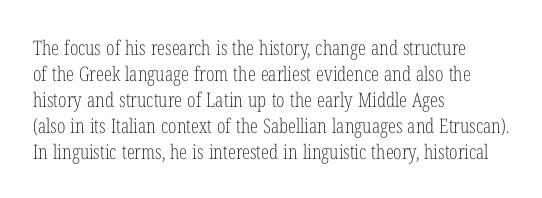
Q: Is the text bold? A: No.
Q: Is the text italic (slanted)? A: No, it is upright.
Q: Is the text underlined? A: No.
Q: How is the paragraph aligned? A: Left-aligned.
Q: Is the spacing between letters normal or unusually wide? A: Normal.
Q: Is the spacing between lines tight, normal or loose? A: Normal.
